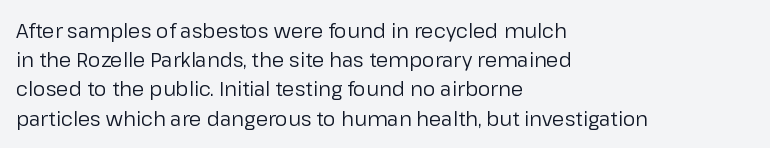
A normal amount of white space separates one row of letters from the next. The foot of each line stays bare and open. The ragged edge is on the right, which tells us the setting is flush left. This sample uses an upright cut, with every glyph sitting square on the baseline. No chunkiness to these letters — they're not bold. Does extra space separate the letters? No, they use regular spacing.
